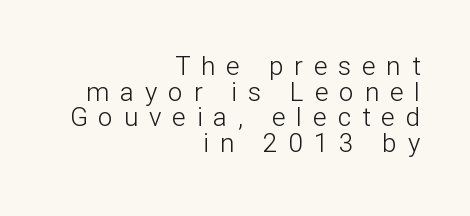
Q: Is the text bold? A: No.
Q: Is the text italic (slanted)? A: No, it is upright.
Q: Is the text underlined? A: No.
Q: How is the paragraph aligned? A: Right-aligned.
Q: Is the spacing between letters normal or unusually wide? A: Unusually wide.
Q: Is the spacing between lines tight, normal or loose? A: Tight.
